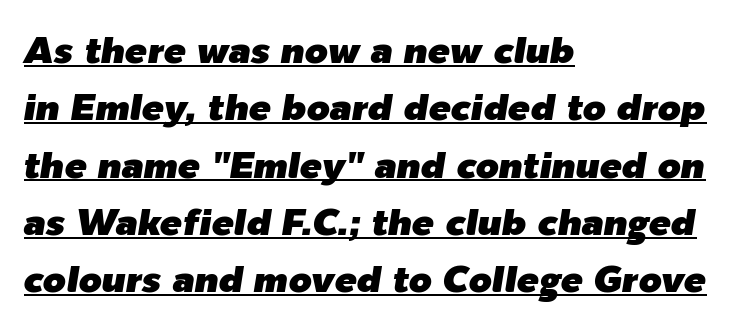
The image shows 37 px text type, italic (leaning right); set left-aligned, normal line spacing (1.55x), normal letter spacing, underlined; low stroke contrast and a medium x-height.
